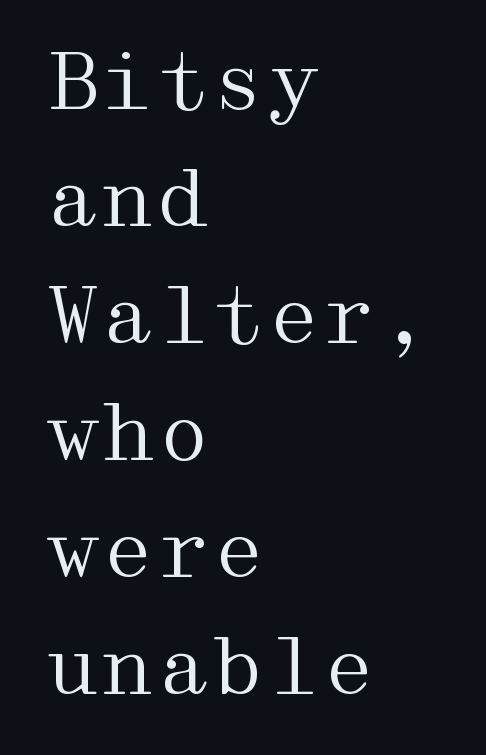
Nobody drew a line under any word here. A roman cut, with each character standing at attention. Stems here are at most as thick as an everyday book face. A typesetter would call this zero additional tracking.
